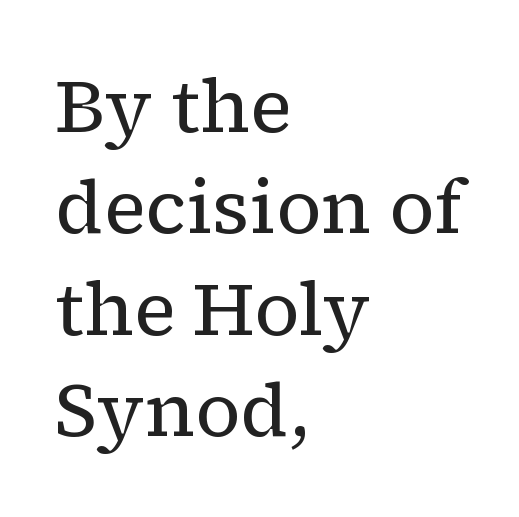
Just letters on the line, the space beneath them empty. The rendering uses a moderate line-height, typical for paragraphs. You could call the tracking neutral — neither tight nor loose. These lines are composed in type with serifs. Looks like regular typesetting: each glyph gets only the width it needs. No letter is thick-stroked: the sample isn't bold.
